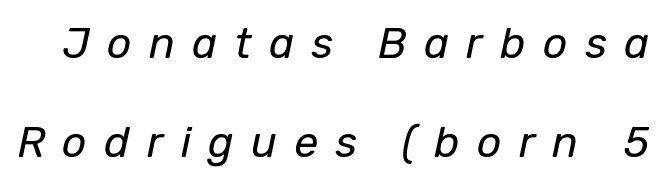
The image shows 43 px regular-weight type, italic (leaning right); set loose line spacing (2.31x), unusually wide letter spacing (+0.4 em), not underlined; low stroke contrast and a medium x-height.
